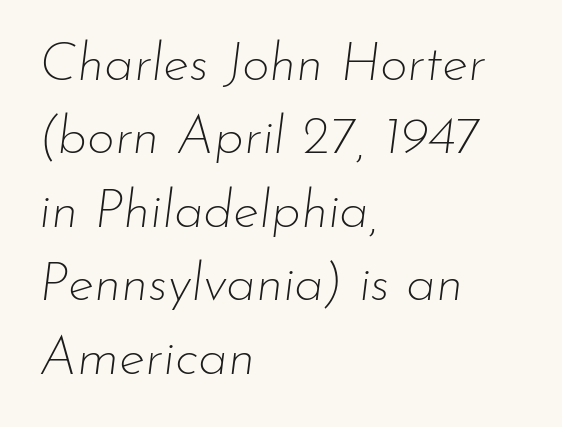
Q: Is the text bold? A: No.
Q: Is the text italic (slanted)? A: Yes, it leans right by about 7 degrees.
Q: Is the text underlined? A: No.
Q: How is the paragraph aligned? A: Left-aligned.
Q: Is the spacing between letters normal or unusually wide? A: Normal.
Q: Is the spacing between lines tight, normal or loose? A: Normal.
Q: Width (condensed, normal, or wide)? A: Normal.
Q: Stroke contrast? A: Low.
Q: x-height? A: Small.
Q: Monospaced? A: No.
